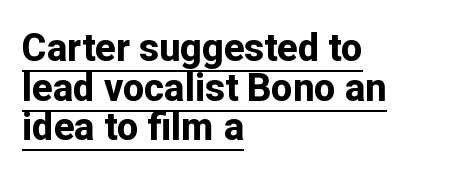
Emphasis is given by a line drawn under the lettering. This sample has the flowing, uneven cadence of proportional lettering. The designer dialed line spacing down below the default. A student would call this left alignment; a typographer would say flush left, rag right. The specimen reads as upright at a glance.
